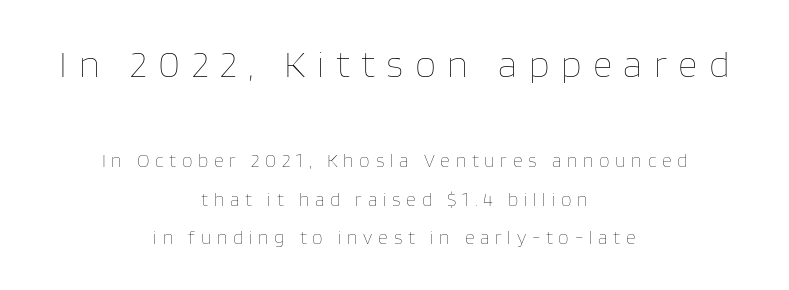
{"italic": "no", "bold": "no", "weight": "thin", "width": "normal", "stroke_contrast": "low", "x_height": "large", "monospaced": "no", "underline": "no", "align": "center", "line_spacing": "loose", "line_spacing_ratio": 2.04, "letter_spacing": "wide", "letter_spacing_em": 0.3, "larger_block": "first", "size_ratio": 2.0, "glyph_px": 38}
